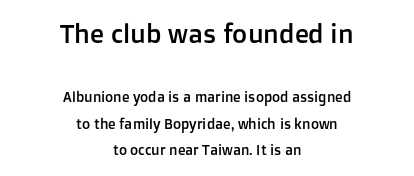
The image shows 26 px text type, upright; set centered, loose line spacing (1.92x), normal letter spacing, not underlined; the first (top) block is 1.86x larger.
